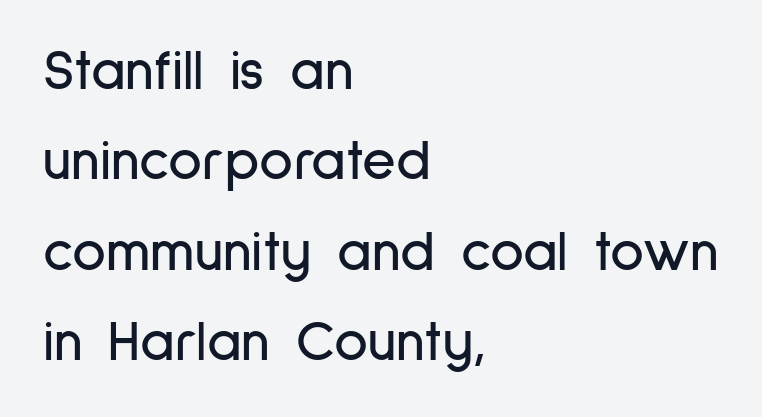
Q: Is the text italic (slanted)? A: No, it is upright.
Q: Is the typeface a serif or a sans-serif typeface? A: Sans-serif.
Q: Is the text underlined? A: No.
Q: How is the paragraph aligned? A: Left-aligned.
Q: Is the spacing between letters normal or unusually wide? A: Normal.
Q: Is the spacing between lines tight, normal or loose? A: Normal.
Q: Width (condensed, normal, or wide)? A: Condensed.
Q: Stroke contrast? A: Low.
Q: x-height? A: Medium.
Q: Monospaced? A: No.
